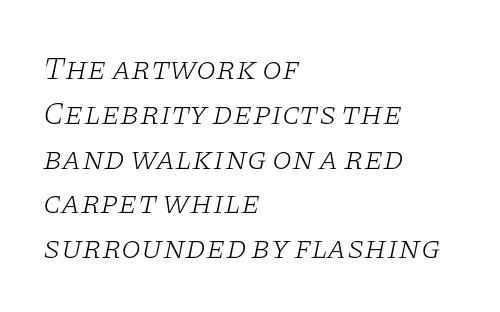
The image shows 32 px light, wide serif type, italic (leaning right); set left-aligned, normal line spacing (1.4x), normal letter spacing, not underlined; low stroke contrast and a large x-height.
